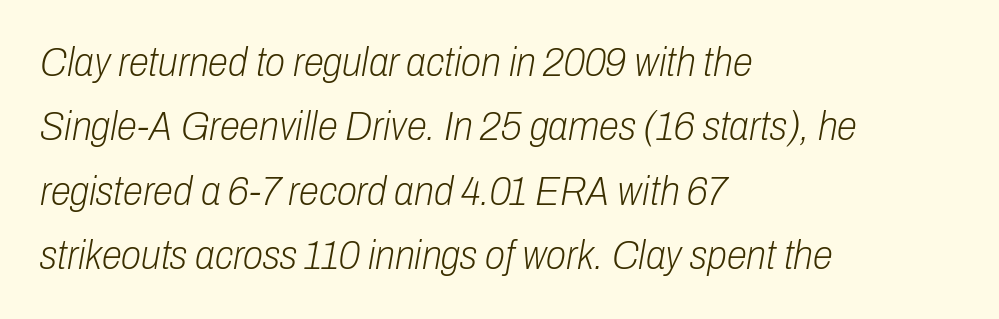
The image shows 41 px light, condensed type, italic (leaning right); set left-aligned, normal line spacing (1.57x), normal letter spacing, not underlined; low stroke contrast and a medium x-height.
